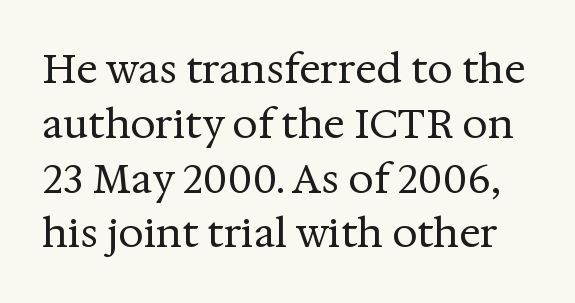
A typesetter would call this zero additional tracking. Here the designer chose a conventional face with non-uniform glyph widths. The letters carry serifs — small finishing strokes at the ends of their stems. Students, observe: this is what conventionally led text looks like. Underline: absent.
